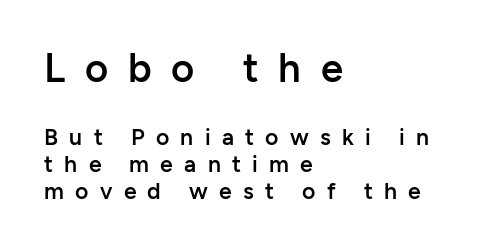
{"serif": "no", "italic": "no", "bold": "semi", "weight": "semibold", "width": "normal", "stroke_contrast": "low", "x_height": "medium", "monospaced": "no", "underline": "no", "align": "left", "line_spacing_ratio": 1.17, "letter_spacing": "wide", "letter_spacing_em": 0.49, "larger_block": "first", "size_ratio": 1.74, "glyph_px": 40}
